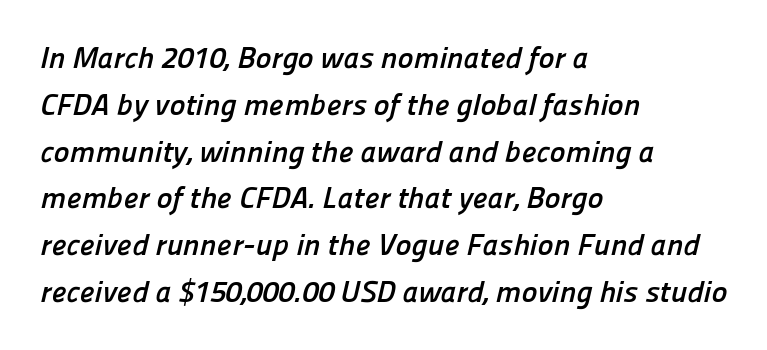
The image shows 30 px semibold sans-serif type; set left-aligned, normal line spacing (1.56x), normal letter spacing, not underlined; low stroke contrast and a medium x-height.
